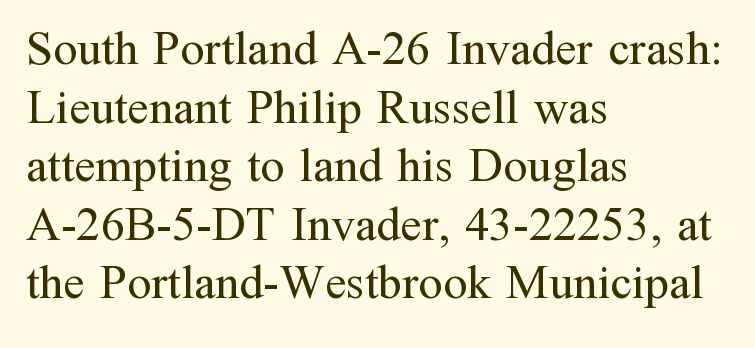
{"serif": "yes", "italic": "no", "bold": "no", "weight": "regular", "width": "normal", "stroke_contrast": "medium", "x_height": "medium", "monospaced": "no", "underline": "no", "align": "left", "line_spacing_ratio": 1.22, "letter_spacing": "normal", "letter_spacing_em": 0.0, "glyph_px": 48}
